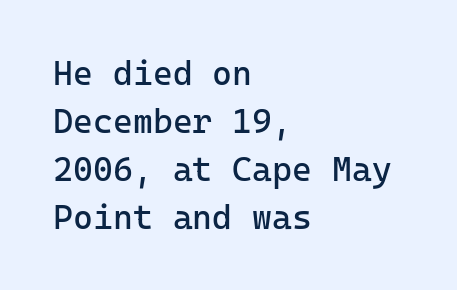
The image shows 34 px regular-weight sans-serif type, upright, monospaced; set left-aligned, normal line spacing (1.41x), normal letter spacing, not underlined; low stroke contrast and a medium x-height.
